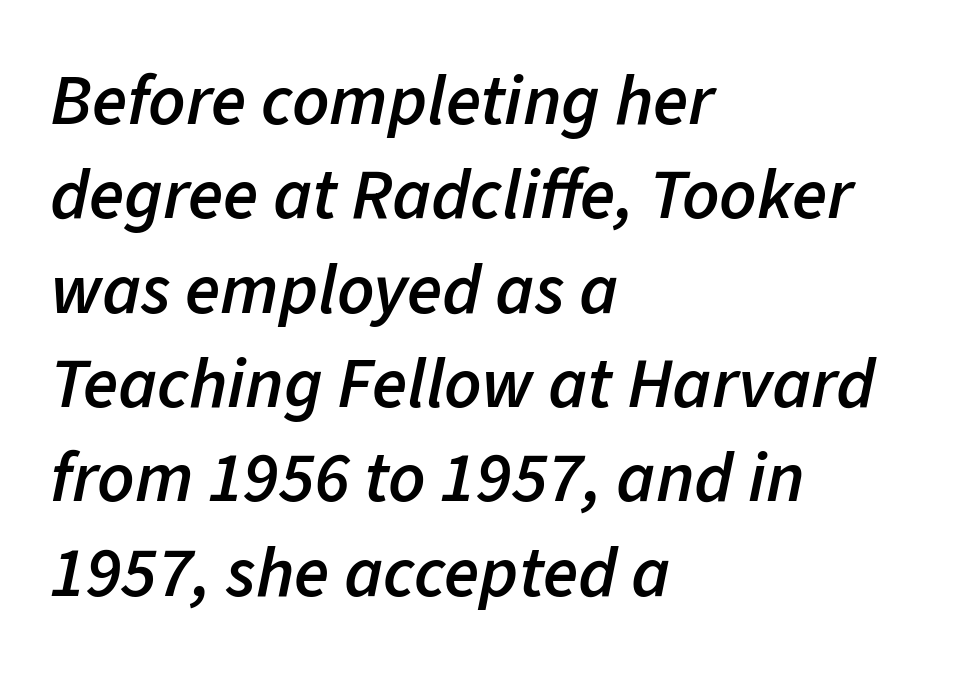
{"italic": "yes", "lean": "right", "slant_degrees": 11, "bold": "semi", "weight": "semibold", "width": "normal", "stroke_contrast": "low", "x_height": "medium", "monospaced": "no", "underline": "no", "align": "left", "line_spacing": "normal", "line_spacing_ratio": 1.31, "letter_spacing": "normal", "letter_spacing_em": 0.0, "glyph_px": 72}
